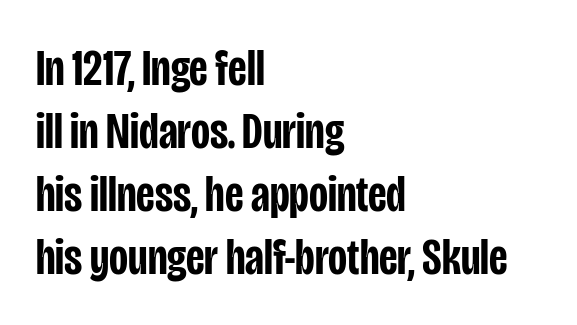
Emphasis by weight is partial: semibold. The passage shown is typed in a proportional face where columns would drift. Descender tails drop into unmarked territory. Examine the stroke ends and you'll find no serifs. The font's upright variant was chosen for this text. The rendering anchors every line to the left-hand side.
